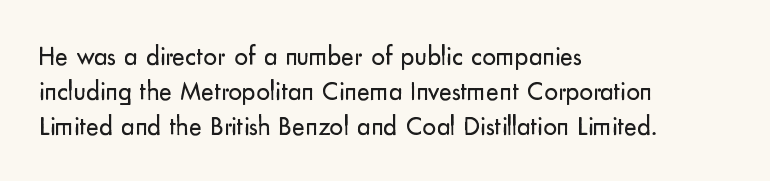
The image shows 27 px text type, upright; set left-aligned, normal line spacing (1.29x), normal letter spacing, not underlined.
